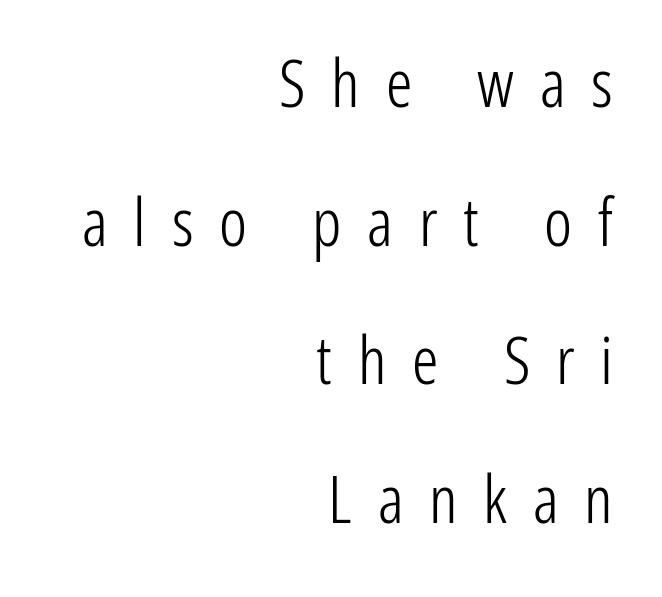
Q: Is the text bold? A: No.
Q: Is the text italic (slanted)? A: No, it is upright.
Q: Is the typeface a serif or a sans-serif typeface? A: Sans-serif.
Q: Is the text underlined? A: No.
Q: How is the paragraph aligned? A: Right-aligned.
Q: Is the spacing between letters normal or unusually wide? A: Unusually wide.
Q: Is the spacing between lines tight, normal or loose? A: Loose.
Q: Width (condensed, normal, or wide)? A: Condensed.
Q: Stroke contrast? A: Low.
Q: x-height? A: Medium.
Q: Monospaced? A: No.
